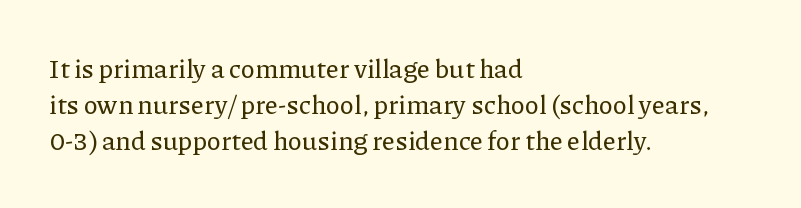
The image shows 26 px text type, upright; set left-aligned, normal line spacing (1.38x), normal letter spacing, not underlined.
